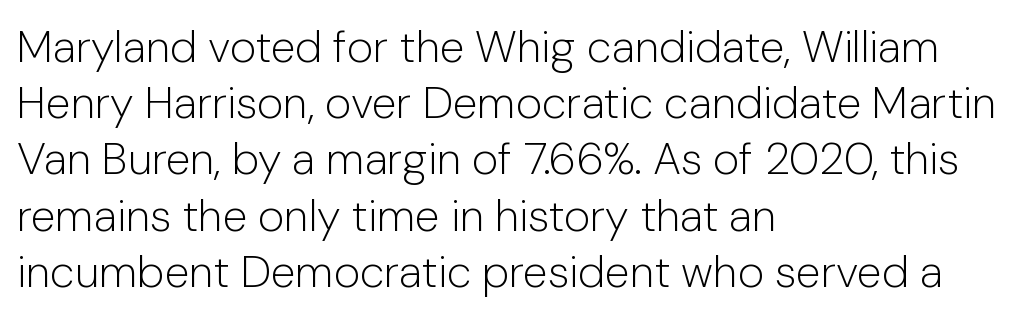
The words here are not underlined. Each word holds together tightly as a unit, with standard inter-letter gaps. A typesetter would call this proportional, since set widths differ per character. Rendered with straight, roman letterforms. The lines are quadded left. Note: no serifs on the glyphs.
